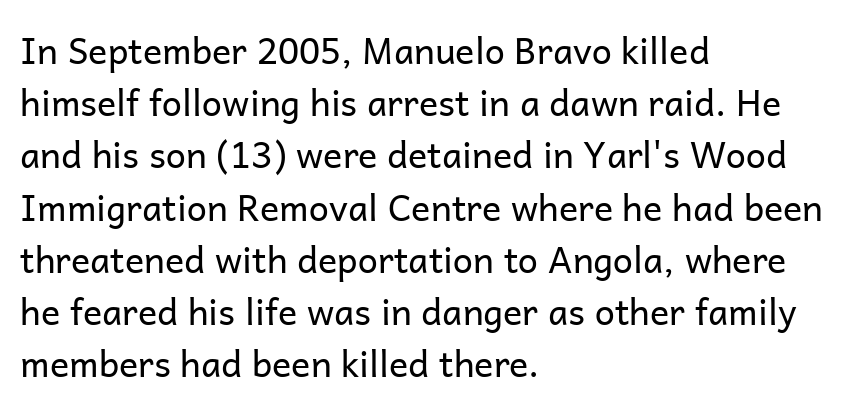
The image shows 36 px regular-weight sans-serif type, upright; set left-aligned, normal line spacing (1.45x), normal letter spacing, not underlined; low stroke contrast and a medium x-height.
